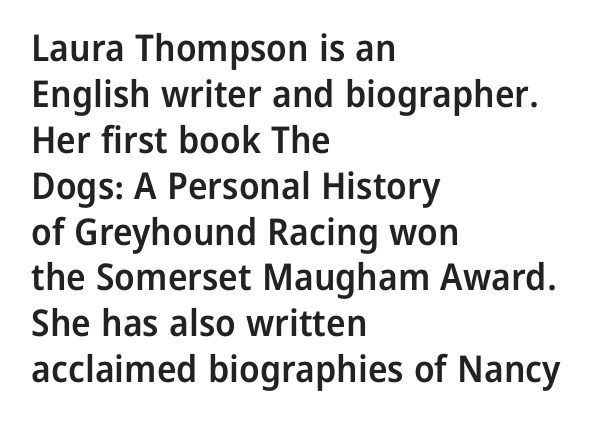
The image shows 37 px semibold sans-serif type, upright; set left-aligned, line spacing 1.24x, normal letter spacing, not underlined; low stroke contrast and a medium x-height.
